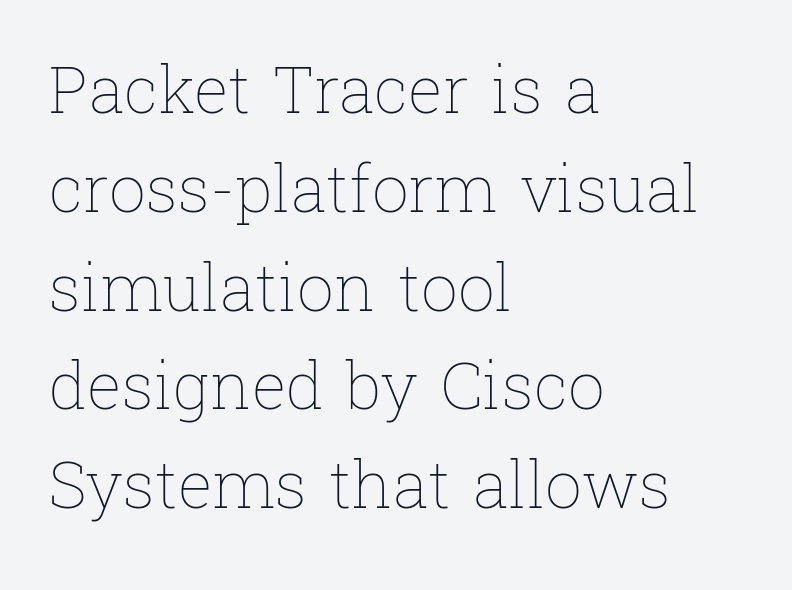
Q: Is the text bold? A: No.
Q: Is the text italic (slanted)? A: No, it is upright.
Q: Is the text underlined? A: No.
Q: How is the paragraph aligned? A: Left-aligned.
Q: Is the spacing between letters normal or unusually wide? A: Normal.
Q: Is the spacing between lines tight, normal or loose? A: Normal.
Q: Width (condensed, normal, or wide)? A: Normal.
Q: Stroke contrast? A: Low.
Q: x-height? A: Medium.
Q: Monospaced? A: No.
